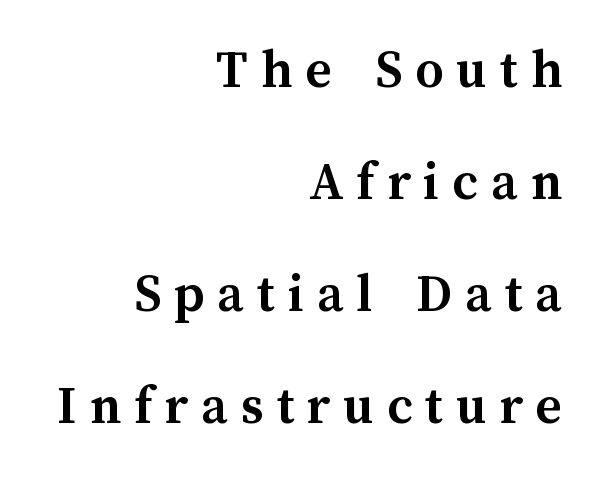
Inter-character spacing is expanded well beyond the font's built-in metrics. Here the designer chose a conventional face with non-uniform glyph widths. Check under the words: just untouched page. This block would shrink considerably if given ordinary leading; it's expanded now.
